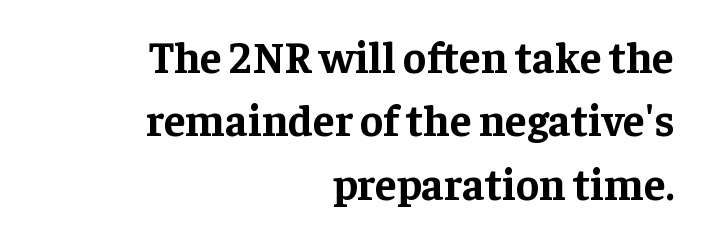
This rendering features lettering with no underline. Is this a sans? No — the strokes have serifs. Ordinary non-slanted type is in use. Characters follow at the spacing the type designer built in. Character widths vary here, with narrow letters taking less room than wide ones.
